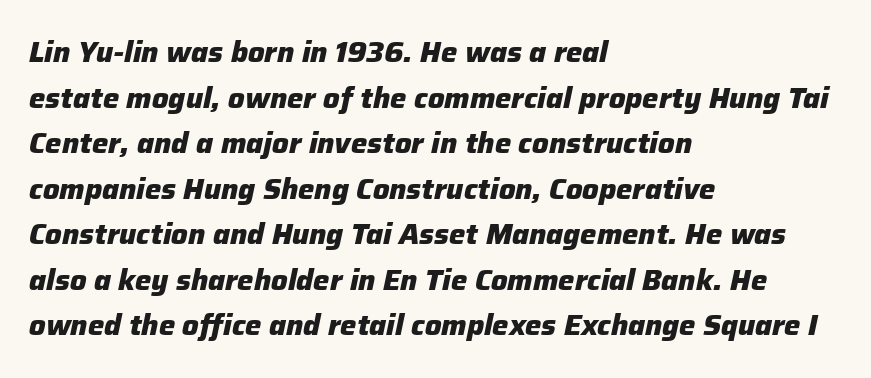
If you drew a line through each stem, it would be angled. Rows of type keep a routine distance in the vertical direction. Set as a true bold cut, around the 700 mark. The zone under the glyphs is completely vacant. Inter-character spacing is left at the font's built-in metrics. Horizontally, the lines are justified to the leading edge only.
